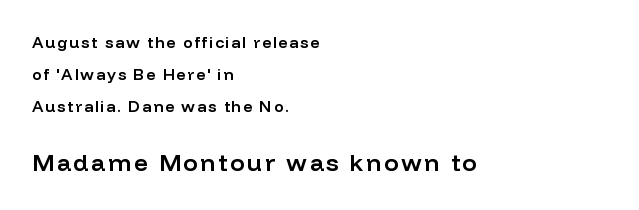
{"italic": "no", "bold": "semi", "underline": "no", "align": "left", "line_spacing": "loose", "line_spacing_ratio": 2.0, "larger_block": "second", "size_ratio": 1.5, "glyph_px": 24}
